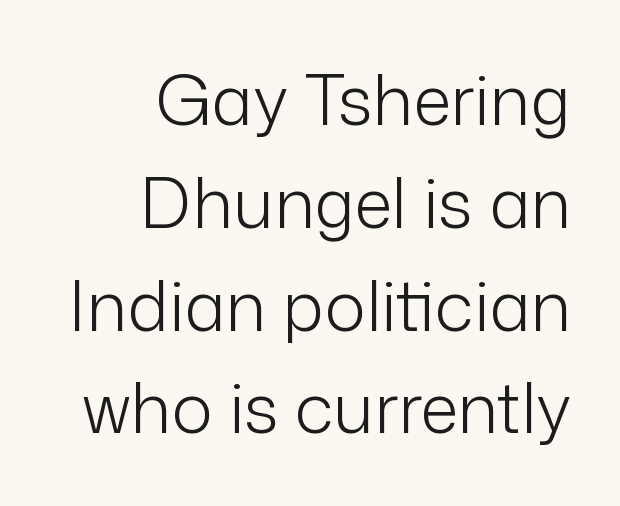
Q: Is the text bold? A: No.
Q: Is the text italic (slanted)? A: No, it is upright.
Q: Is the typeface a serif or a sans-serif typeface? A: Sans-serif.
Q: Is the text underlined? A: No.
Q: How is the paragraph aligned? A: Right-aligned.
Q: Is the spacing between letters normal or unusually wide? A: Normal.
Q: Is the spacing between lines tight, normal or loose? A: Normal.
Q: Width (condensed, normal, or wide)? A: Normal.
Q: Stroke contrast? A: Low.
Q: x-height? A: Medium.
Q: Monospaced? A: No.
